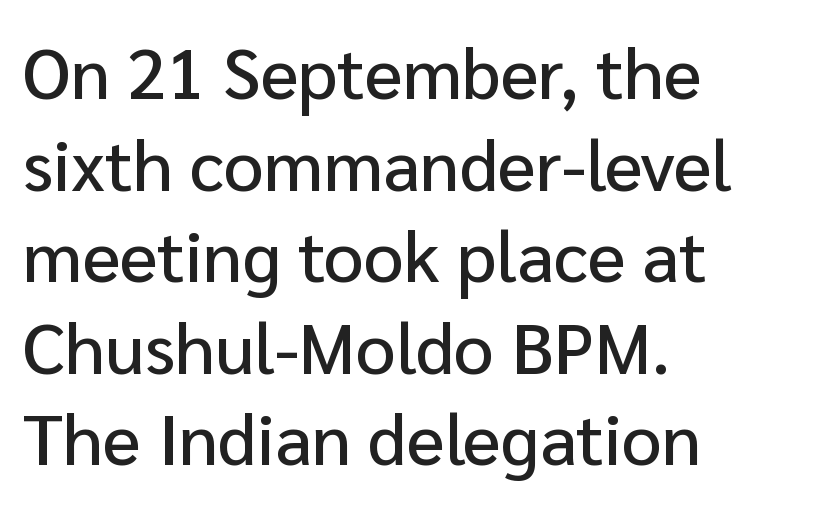
Q: Is the text italic (slanted)? A: No, it is upright.
Q: Is the typeface a serif or a sans-serif typeface? A: Sans-serif.
Q: Is the text underlined? A: No.
Q: How is the paragraph aligned? A: Left-aligned.
Q: Is the spacing between letters normal or unusually wide? A: Normal.
Q: Is the spacing between lines tight, normal or loose? A: Normal.
Q: Width (condensed, normal, or wide)? A: Normal.
Q: Stroke contrast? A: Low.
Q: x-height? A: Medium.
Q: Monospaced? A: No.
